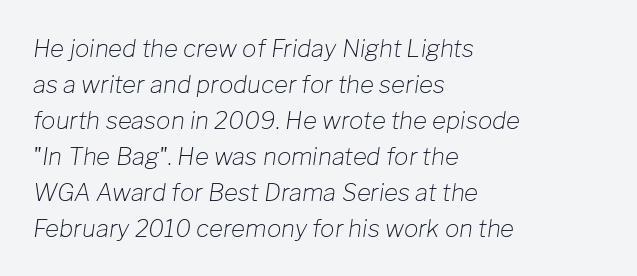
The image shows 24 px text type, italic (leaning right); set left-aligned, normal line spacing (1.5x), normal letter spacing, not underlined.
